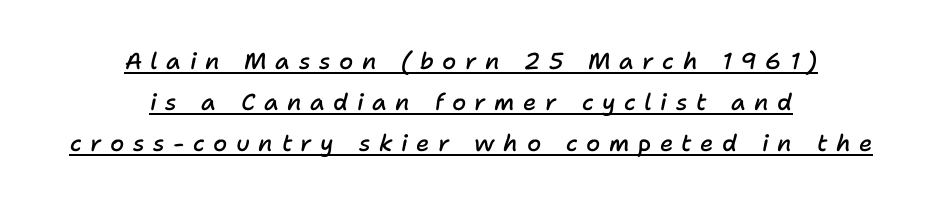
Q: Is the text bold? A: Semi-bold.
Q: Is the text italic (slanted)? A: Yes, it leans right by about 11 degrees.
Q: Is the text underlined? A: Yes.
Q: How is the paragraph aligned? A: Centered.
Q: Is the spacing between letters normal or unusually wide? A: Unusually wide.
